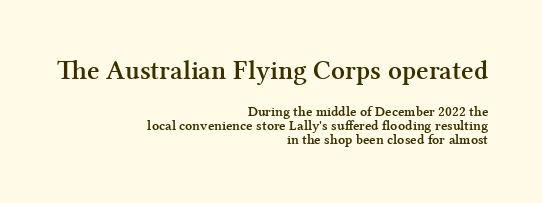
{"italic": "no", "bold": "yes", "underline": "no", "align": "right", "line_spacing": "tight", "line_spacing_ratio": 1.01, "letter_spacing": "normal", "letter_spacing_em": 0.0, "larger_block": "first", "size_ratio": 1.93, "glyph_px": 27}
